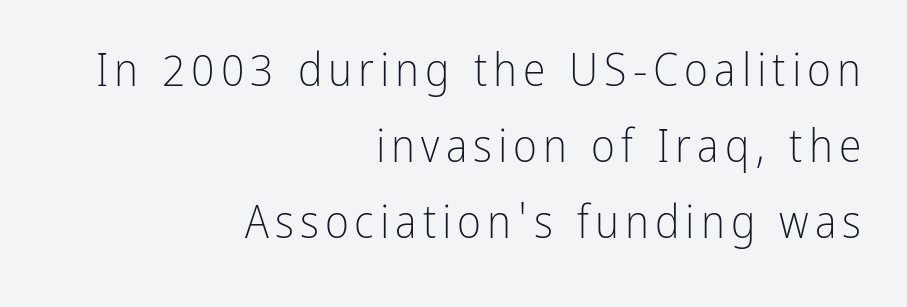
{"serif": "no", "italic": "no", "bold": "no", "weight": "light", "width": "condensed", "stroke_contrast": "low", "x_height": "medium", "monospaced": "no", "underline": "no", "align": "right", "line_spacing": "normal", "line_spacing_ratio": 1.65, "glyph_px": 46}
